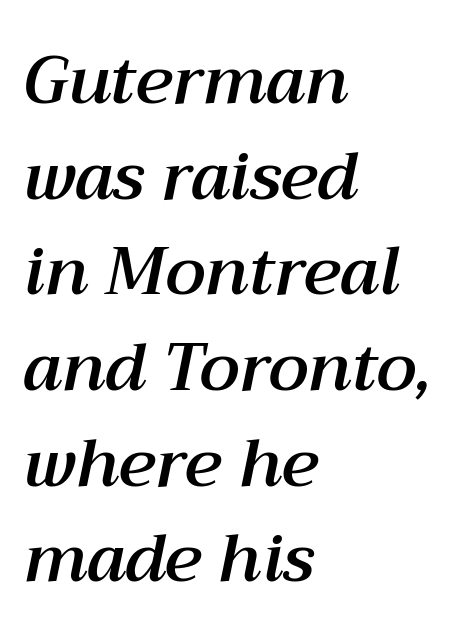
The image shows 66 px text type, italic (leaning right); set left-aligned, normal line spacing (1.45x), normal letter spacing, not underlined; medium stroke contrast and a medium x-height.
